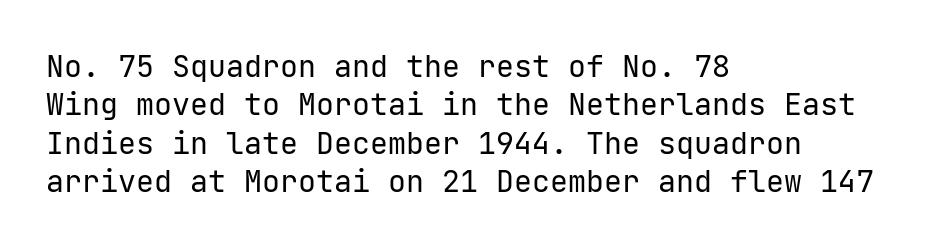
Characters remain perfectly vertical along every line. The letters carry no serifs — their stems end cleanly without finishing strokes. If you measured baseline to baseline, you'd find a middling distance. The lines are quadded left. The type is set solid horizontally, with unmodified tracking.
